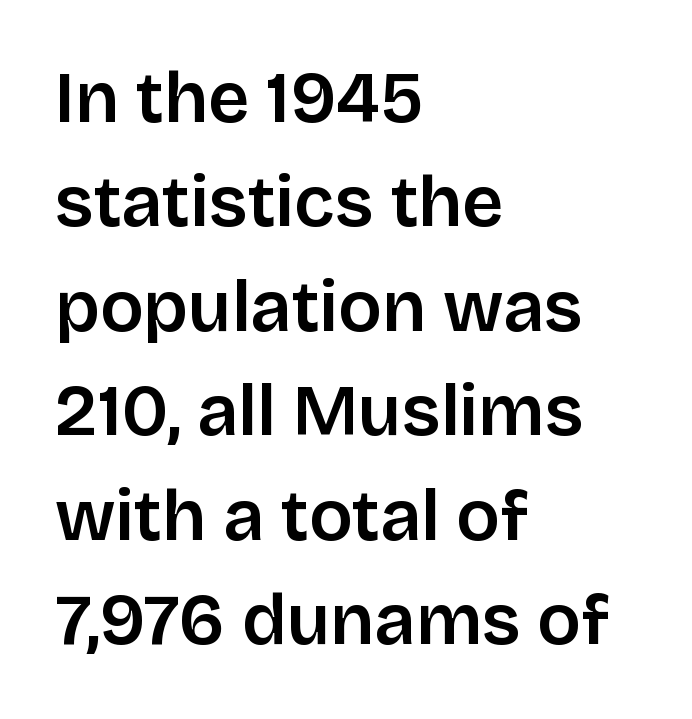
Q: Is the text italic (slanted)? A: No, it is upright.
Q: Is the typeface a serif or a sans-serif typeface? A: Sans-serif.
Q: Is the text underlined? A: No.
Q: How is the paragraph aligned? A: Left-aligned.
Q: Is the spacing between letters normal or unusually wide? A: Normal.
Q: Is the spacing between lines tight, normal or loose? A: Normal.
Q: Width (condensed, normal, or wide)? A: Normal.
Q: Stroke contrast? A: Low.
Q: x-height? A: Large.
Q: Monospaced? A: No.
